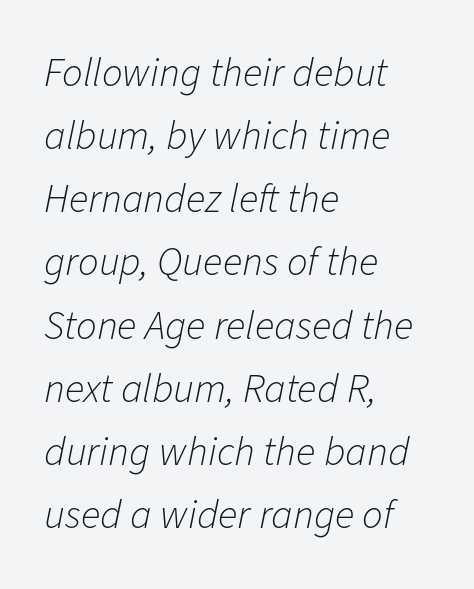
{"italic": "yes", "lean": "right", "slant_degrees": 11, "bold": "no", "weight": "light", "width": "normal", "stroke_contrast": "low", "x_height": "medium", "monospaced": "no", "underline": "no", "align": "left", "line_spacing": "normal", "line_spacing_ratio": 1.54, "letter_spacing": "normal", "letter_spacing_em": 0.0, "glyph_px": 41}
